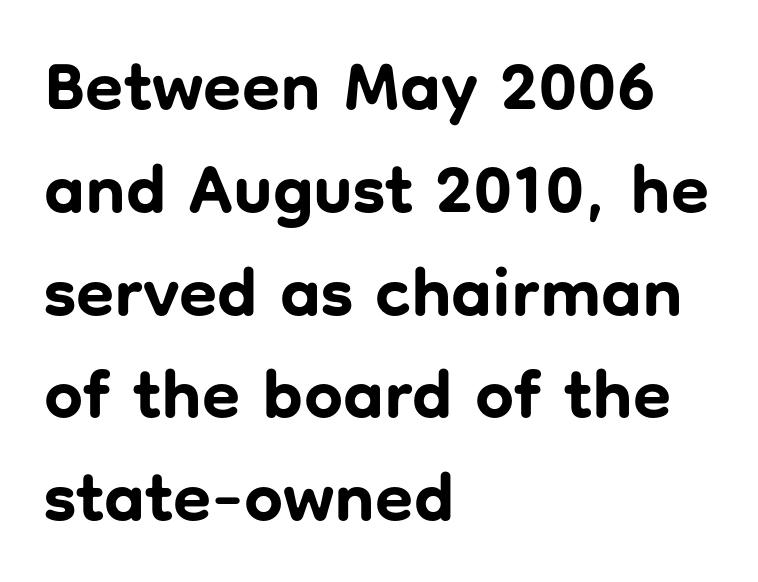
Q: Is the text bold? A: Yes.
Q: Is the text italic (slanted)? A: No, it is upright.
Q: Is the typeface a serif or a sans-serif typeface? A: Sans-serif.
Q: Is the text underlined? A: No.
Q: How is the paragraph aligned? A: Left-aligned.
Q: Is the spacing between letters normal or unusually wide? A: Normal.
Q: Is the spacing between lines tight, normal or loose? A: Normal.
Q: Width (condensed, normal, or wide)? A: Normal.
Q: Stroke contrast? A: Low.
Q: x-height? A: Medium.
Q: Monospaced? A: No.
